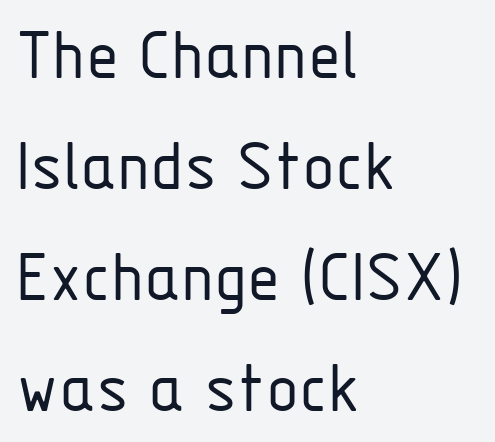
{"serif": "no", "italic": "no", "bold": "no", "weight": "light", "width": "condensed", "stroke_contrast": "low", "x_height": "medium", "monospaced": "no", "underline": "no", "align": "left", "line_spacing": "normal", "line_spacing_ratio": 1.46, "letter_spacing": "normal", "letter_spacing_em": 0.0, "glyph_px": 76}
